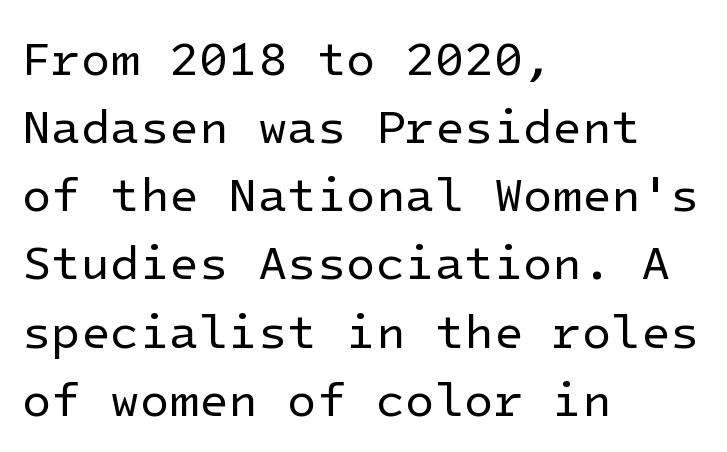
Teacher's note: observe the even left margin — that is flush-left alignment. Descenders are the only things crossing below the line. Default kerning and tracking; the words read as compact shapes. A quiet, ordinary-to-light weight characterises the typeface.
